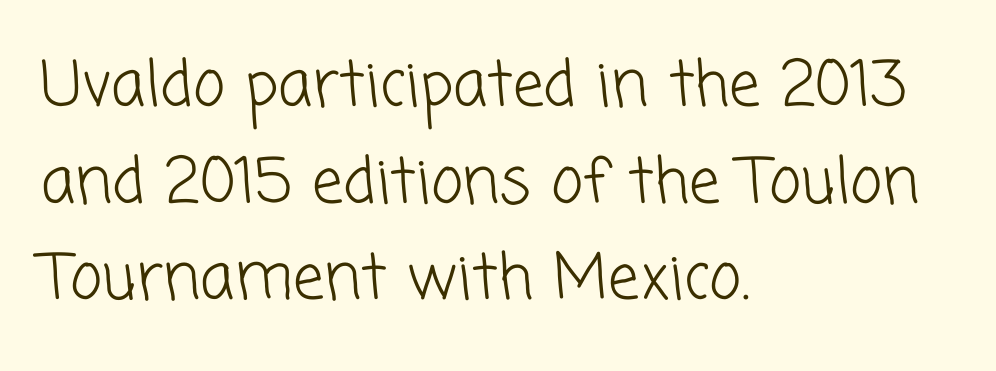
Q: Is the text bold? A: No.
Q: Is the typeface a serif or a sans-serif typeface? A: Sans-serif.
Q: Is the text underlined? A: No.
Q: How is the paragraph aligned? A: Left-aligned.
Q: Is the spacing between letters normal or unusually wide? A: Normal.
Q: Is the spacing between lines tight, normal or loose? A: Normal.
Q: Width (condensed, normal, or wide)? A: Normal.
Q: Stroke contrast? A: Low.
Q: x-height? A: Medium.
Q: Monospaced? A: No.
